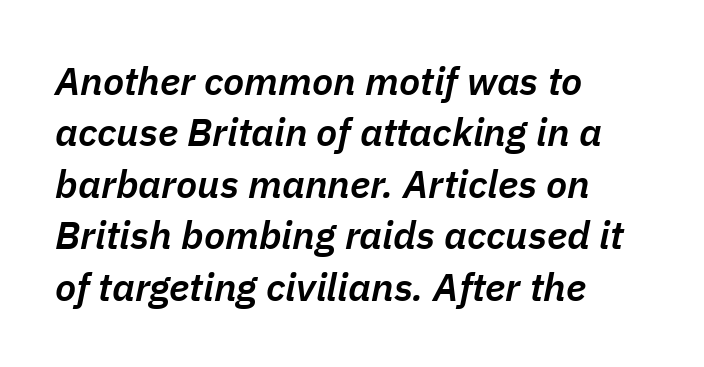
The image shows 39 px semibold type, italic (leaning right); set left-aligned, normal line spacing (1.32x), normal letter spacing, not underlined; low stroke contrast and a medium x-height.
